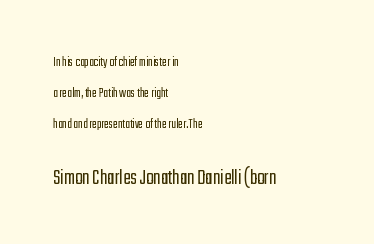
{"italic": "no", "bold": "no", "underline": "no", "align": "left", "line_spacing": "loose", "line_spacing_ratio": 2.22, "letter_spacing": "normal", "letter_spacing_em": 0.0, "larger_block": "second", "size_ratio": 1.57, "glyph_px": 22}
